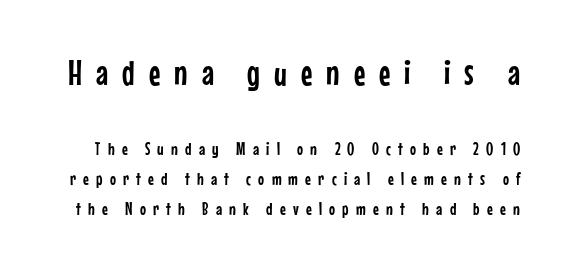
{"serif": "no", "italic": "no", "width": "condensed", "stroke_contrast": "low", "x_height": "medium", "monospaced": "no", "underline": "no", "line_spacing": "normal", "line_spacing_ratio": 1.66, "letter_spacing": "wide", "letter_spacing_em": 0.4, "larger_block": "first", "size_ratio": 1.94, "glyph_px": 35}
